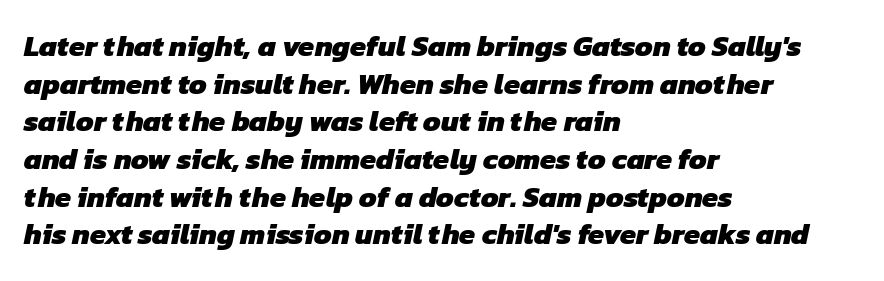
The image shows 29 px heavy sans-serif type; set left-aligned, normal line spacing (1.3x), normal letter spacing, not underlined; low stroke contrast and a medium x-height.
